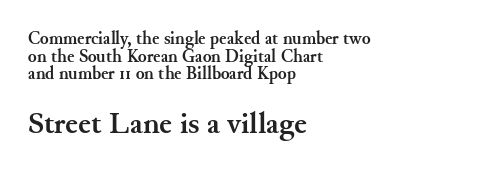
{"serif": "yes", "italic": "no", "bold": "yes", "weight": "semibold", "width": "normal", "stroke_contrast": "medium", "x_height": "small", "monospaced": "no", "underline": "no", "align": "left", "line_spacing": "tight", "line_spacing_ratio": 0.98, "letter_spacing": "normal", "letter_spacing_em": 0.0, "larger_block": "second", "size_ratio": 1.72, "glyph_px": 31}
